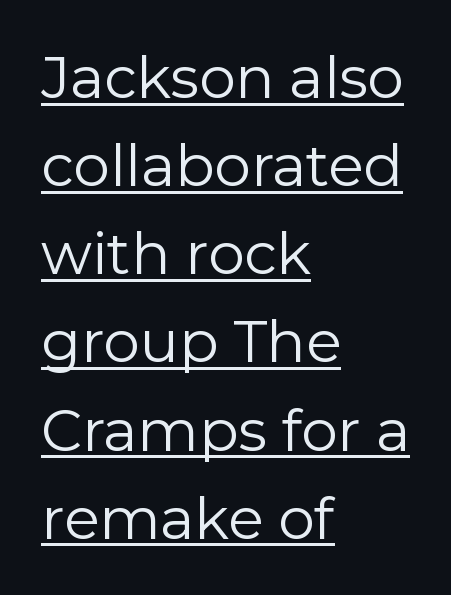
Characters remain perfectly vertical along every line. Horizontally, the lines are justified to the leading edge only. Heft: none added — not bold. Leading: standard. Is there an underline? Yes — a line sits under the letters.
